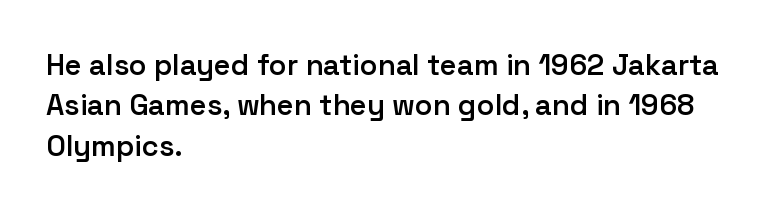
Rendered with straight, roman letterforms. Bare-footed words on every line. How would I describe the line gaps? Plain and ordinary. Here the glyphs are tracked normally, forming tight word shapes. Weight: semibold (demi).
